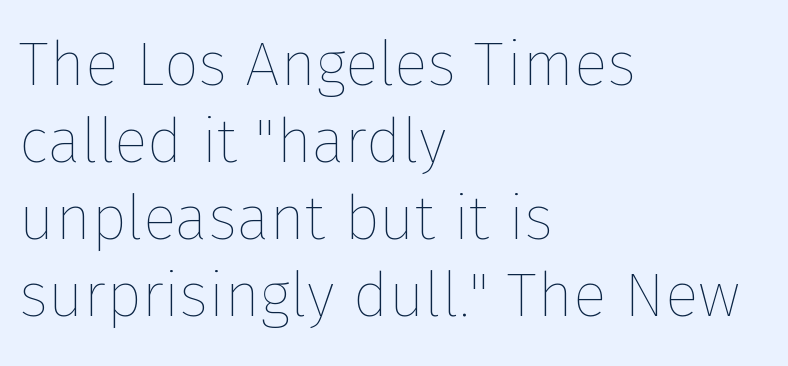
{"italic": "no", "bold": "no", "weight": "thin", "width": "normal", "stroke_contrast": "low", "x_height": "medium", "monospaced": "no", "underline": "no", "align": "left", "line_spacing_ratio": 1.24, "letter_spacing": "normal", "letter_spacing_em": 0.0, "glyph_px": 62}
